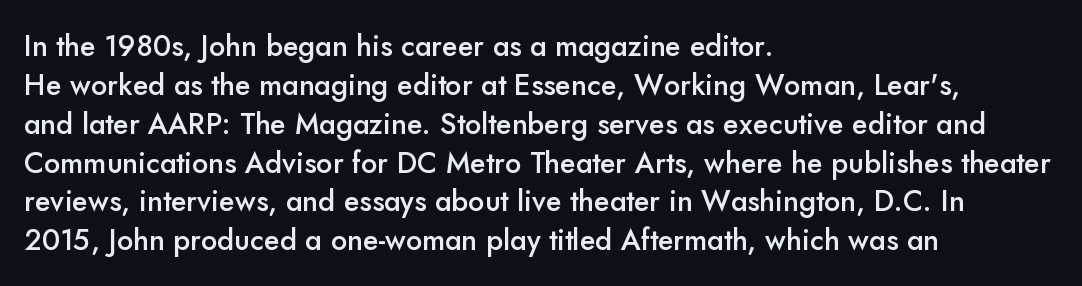
The image shows 29 px semibold sans-serif type, upright; set left-aligned, normal line spacing (1.34x), normal letter spacing, not underlined; low stroke contrast and a small x-height.
